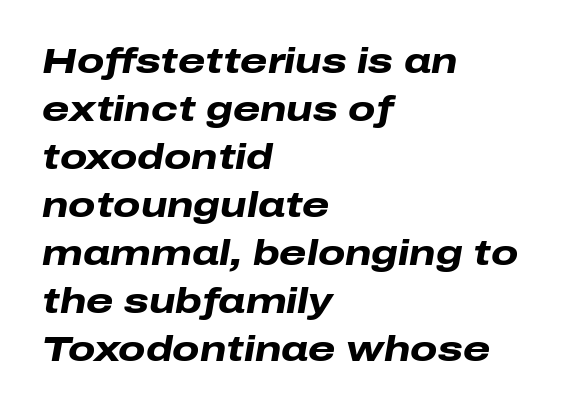
Pretty heavy lettering here — definitely bold. Caption: multi-line text, flush left, ragged right. Quick note: italic. Just letters on the line, the space beneath them empty.
